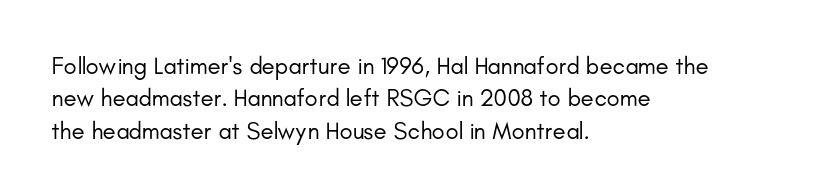
The image shows 24 px text type, upright; set left-aligned, normal line spacing (1.35x), normal letter spacing, not underlined.
